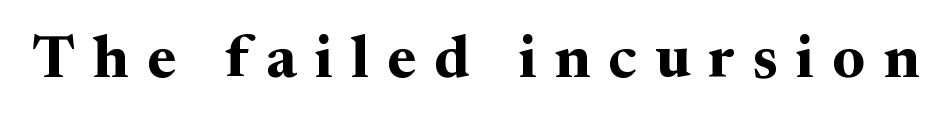
This sample uses an upright cut, with every glyph sitting square on the baseline. Check under the words: just untouched page. Each glyph is drawn with heavy, bold strokes. Look at the tracking — it's clearly loosened, letters drifting apart.
